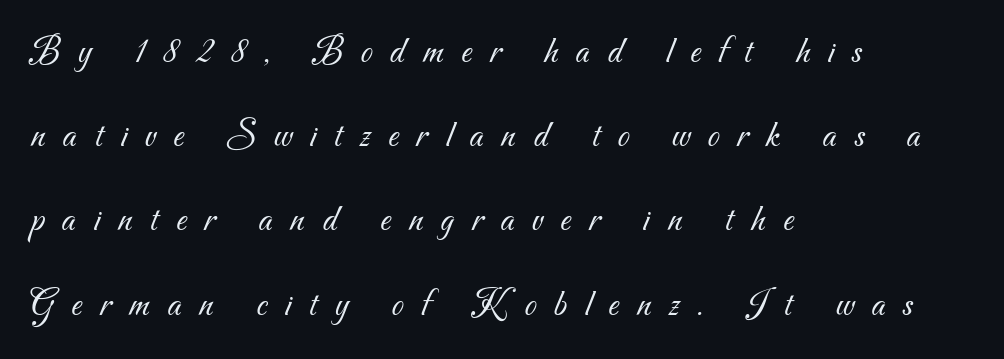
Classification — sans serif. Unbolded letterforms with no extra heft. Teacher's note: observe the even left margin — that is flush-left alignment. The foot of each line stays bare and open. Varying glyph widths throughout — classic text-font behaviour. The letterforms stand isolated, each surrounded by extra space.
